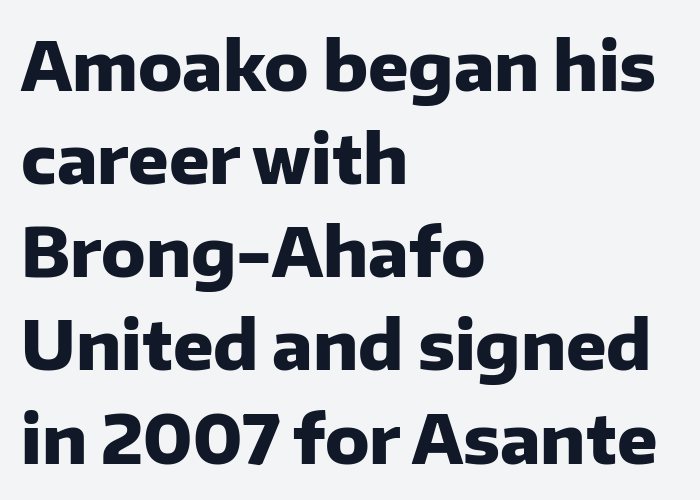
You can tell it's not italic because the verticals are truly vertical. Is this a fixed-width face? No — the glyphs have proportional, varying widths. The rendering uses a moderate line-height, typical for paragraphs. Nobody touched the tracking dial on this one.
